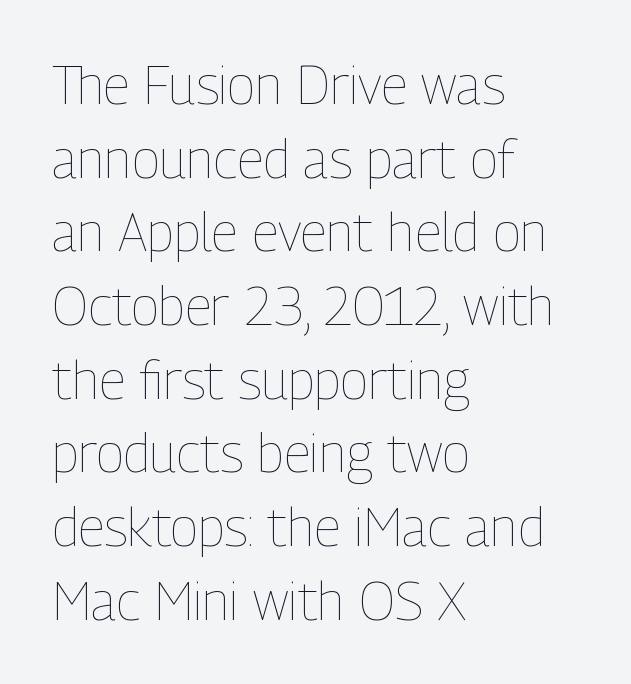
The image shows 53 px thin, condensed type, upright; set left-aligned, normal line spacing (1.39x), normal letter spacing, not underlined; low stroke contrast and a medium x-height.
